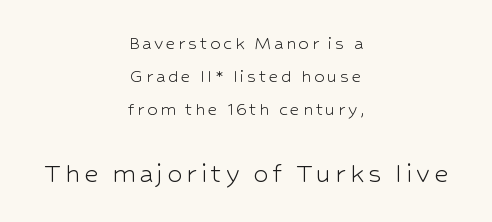
{"serif": "no", "italic": "no", "bold": "no", "weight": "light", "width": "normal", "stroke_contrast": "low", "x_height": "medium", "monospaced": "no", "underline": "no", "align": "center", "line_spacing": "normal", "line_spacing_ratio": 1.57, "larger_block": "second", "size_ratio": 1.48, "glyph_px": 31}
